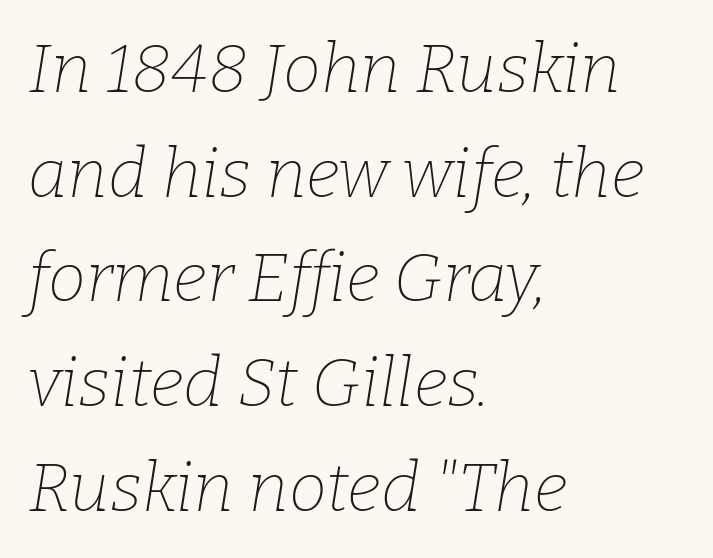
Q: Is the text bold? A: No.
Q: Is the text italic (slanted)? A: Yes, it leans right by about 9 degrees.
Q: Is the typeface a serif or a sans-serif typeface? A: Serif.
Q: Is the text underlined? A: No.
Q: How is the paragraph aligned? A: Left-aligned.
Q: Is the spacing between letters normal or unusually wide? A: Normal.
Q: Is the spacing between lines tight, normal or loose? A: Normal.
Q: Width (condensed, normal, or wide)? A: Normal.
Q: Stroke contrast? A: Low.
Q: x-height? A: Medium.
Q: Monospaced? A: No.
